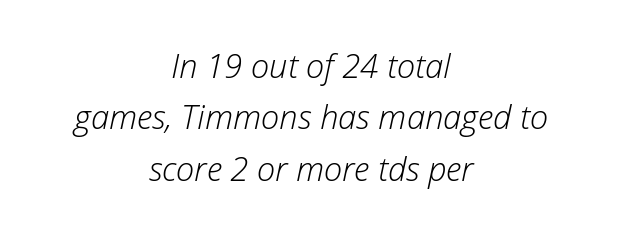
The passage shown leans; its letterforms are oblique. One glance says typical: line gaps are just what's usual. This sample uses plain, unmodified letter spacing. The passage shown is not underscored anywhere. A student would call this center alignment; a typographer would say set centered.
